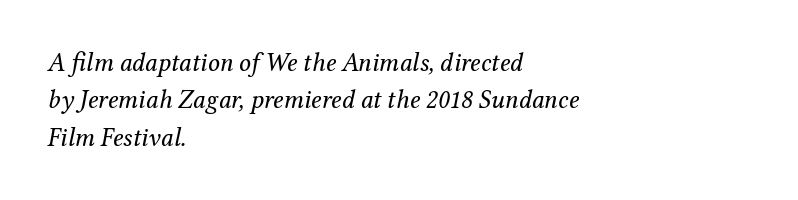
{"italic": "yes", "lean": "right", "slant_degrees": 12, "bold": "no", "underline": "no", "align": "left", "line_spacing": "normal", "line_spacing_ratio": 1.44, "letter_spacing": "normal", "letter_spacing_em": 0.0, "glyph_px": 26}
